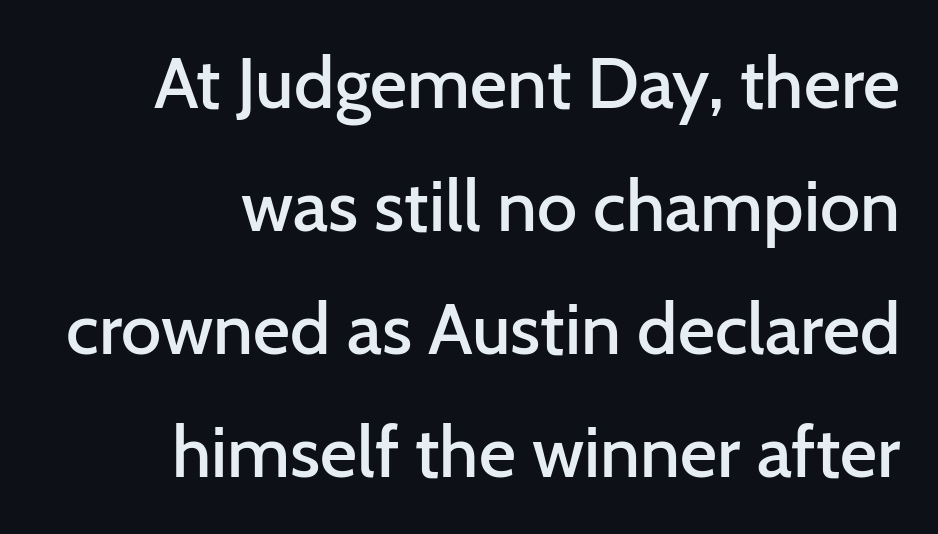
Looks like regular typesetting: each glyph gets only the width it needs. Characters follow at the spacing the type designer built in. The passage shown is not underscored anywhere. The letters stand upright; this is a roman face. The face used here is a semibold: visibly heavier than regular, lighter than bold.
